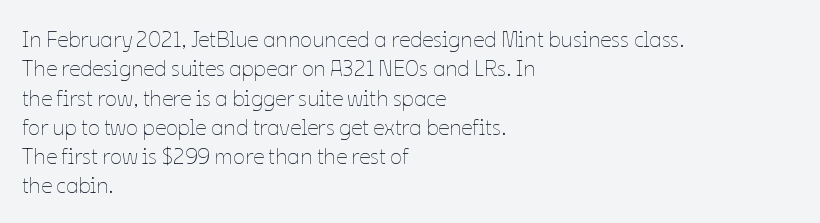
Q: Is the text bold? A: No.
Q: Is the text italic (slanted)? A: No, it is upright.
Q: Is the text underlined? A: No.
Q: How is the paragraph aligned? A: Left-aligned.
Q: Is the spacing between letters normal or unusually wide? A: Normal.
Q: Is the spacing between lines tight, normal or loose? A: Normal.
